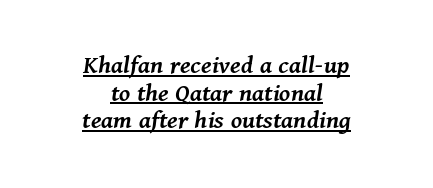
The line-height multiplier appears low, near solid setting. This sample carries an underscore along the baseline area. Stroke thickness is moderately raised; the sample reads as semibold. Reading down the block, each line starts at a different indent, mirrored at its end. A typesetter would call this zero additional tracking. The glyphs look as if they've been sheared to an angle.
